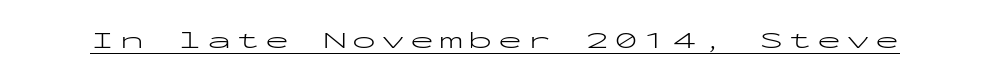
The image shows 24 px text type, upright; set unusually wide letter spacing (+0.21 em), underlined.
